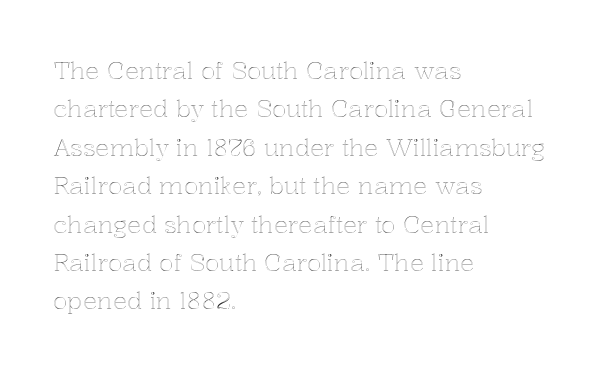
The image shows 24 px text type, upright; set left-aligned, normal line spacing (1.6x), normal letter spacing, not underlined.
